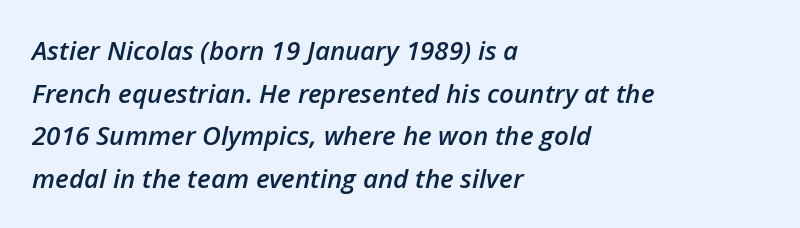
{"italic": "yes", "lean": "right", "slant_degrees": 12, "bold": "semi", "underline": "no", "align": "left", "line_spacing": "normal", "line_spacing_ratio": 1.64, "letter_spacing": "normal", "letter_spacing_em": 0.0, "glyph_px": 26}
